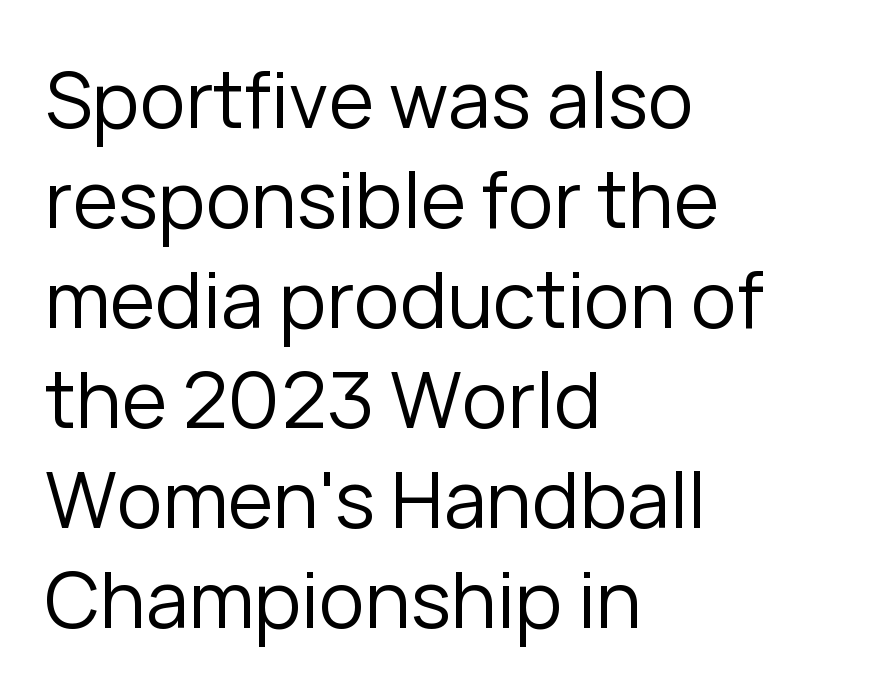
Q: Is the text bold? A: No.
Q: Is the text italic (slanted)? A: No, it is upright.
Q: Is the typeface a serif or a sans-serif typeface? A: Sans-serif.
Q: Is the text underlined? A: No.
Q: How is the paragraph aligned? A: Left-aligned.
Q: Is the spacing between letters normal or unusually wide? A: Normal.
Q: Is the spacing between lines tight, normal or loose? A: Normal.
Q: Width (condensed, normal, or wide)? A: Normal.
Q: Stroke contrast? A: Low.
Q: x-height? A: Medium.
Q: Monospaced? A: No.
